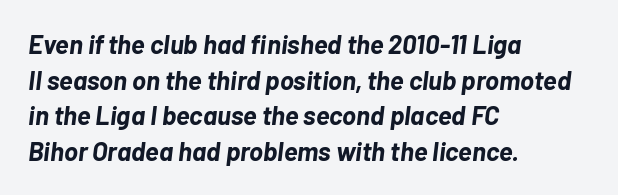
{"italic": "yes", "lean": "right", "slant_degrees": 7, "bold": "yes", "underline": "no", "align": "left", "line_spacing": "normal", "line_spacing_ratio": 1.37, "letter_spacing": "normal", "letter_spacing_em": 0.0, "glyph_px": 26}
